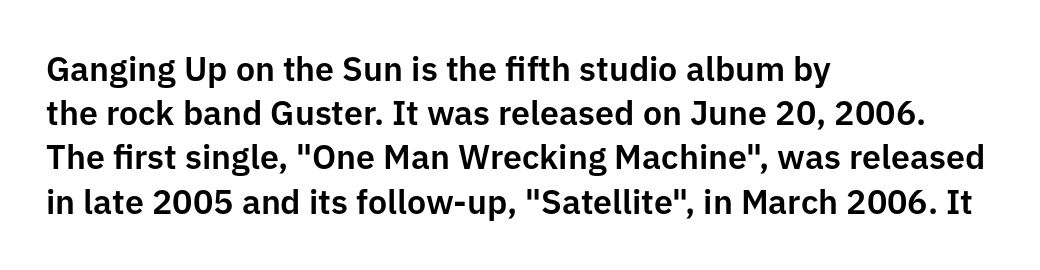
The image shows 34 px sans-serif type, upright; set left-aligned, normal line spacing (1.3x), normal letter spacing, not underlined; low stroke contrast and a medium x-height.
